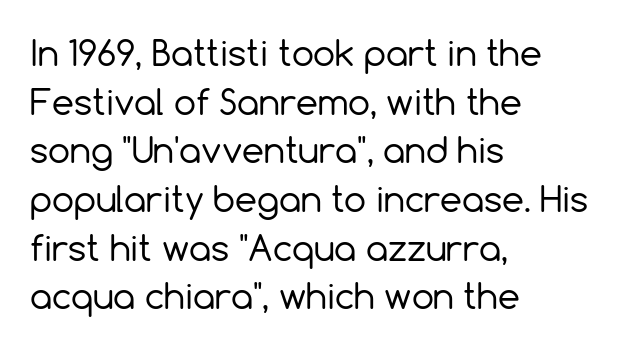
The image shows 35 px regular-weight sans-serif type, upright; set left-aligned, normal line spacing (1.39x), normal letter spacing, not underlined; a medium x-height.
